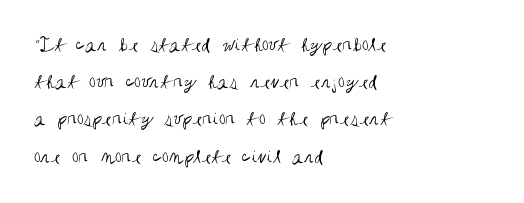
The image shows 22 px text type; set left-aligned, normal line spacing (1.69x), normal letter spacing, not underlined.
